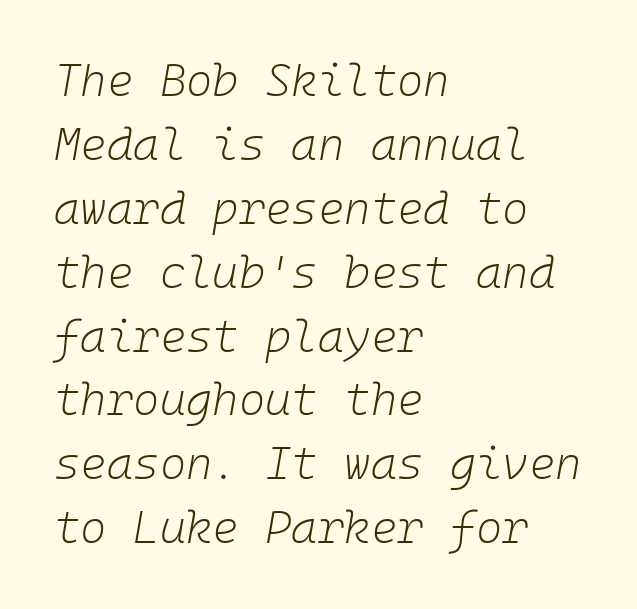
{"italic": "yes", "lean": "right", "slant_degrees": 10, "bold": "no", "weight": "light", "width": "normal", "stroke_contrast": "low", "x_height": "medium", "monospaced": "yes", "underline": "no", "align": "left", "line_spacing": "normal", "line_spacing_ratio": 1.42, "letter_spacing": "normal", "letter_spacing_em": 0.0, "glyph_px": 45}
